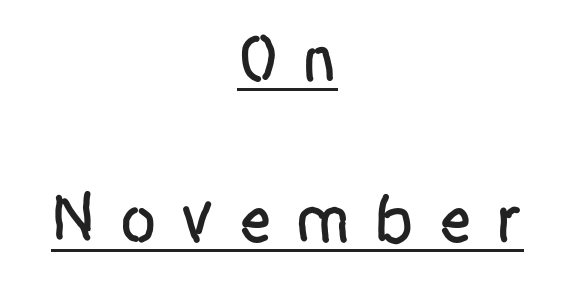
The image shows 68 px condensed sans-serif type, upright; set centered, loose line spacing (2.37x), unusually wide letter spacing (+0.34 em), underlined; low stroke contrast and a large x-height.
